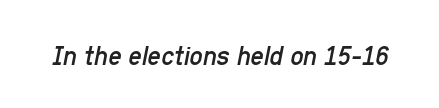
{"italic": "yes", "lean": "right", "slant_degrees": 11, "bold": "no", "weight": "regular", "width": "condensed", "stroke_contrast": "low", "x_height": "medium", "monospaced": "no", "underline": "no", "letter_spacing": "normal", "letter_spacing_em": 0.0, "glyph_px": 29}
